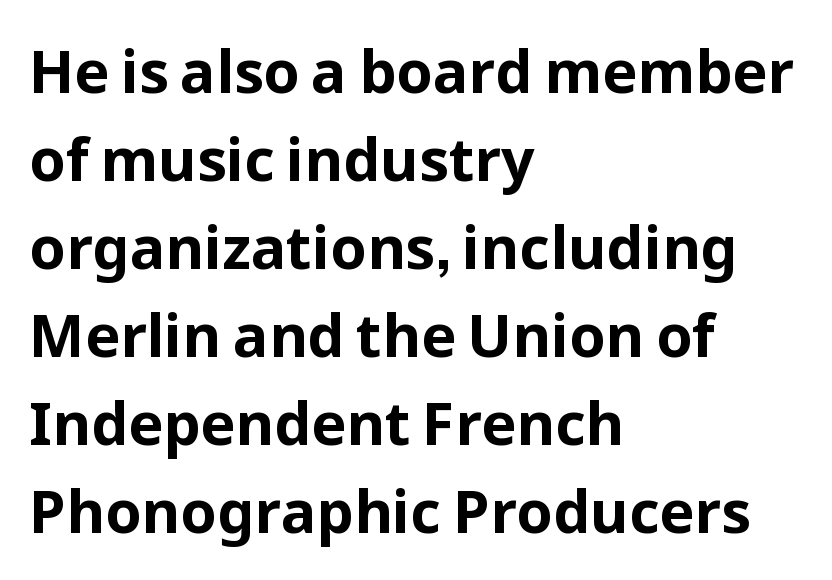
Q: Is the text bold? A: Yes.
Q: Is the text italic (slanted)? A: No, it is upright.
Q: Is the typeface a serif or a sans-serif typeface? A: Sans-serif.
Q: Is the text underlined? A: No.
Q: How is the paragraph aligned? A: Left-aligned.
Q: Is the spacing between letters normal or unusually wide? A: Normal.
Q: Is the spacing between lines tight, normal or loose? A: Normal.
Q: Width (condensed, normal, or wide)? A: Normal.
Q: Stroke contrast? A: Low.
Q: x-height? A: Medium.
Q: Monospaced? A: No.
